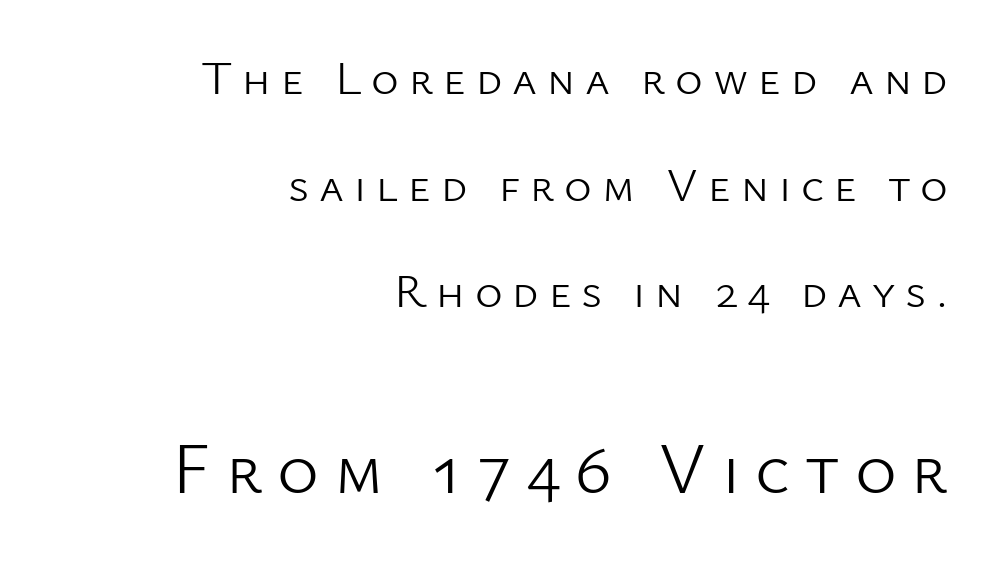
Q: Is the text bold? A: No.
Q: Is the text italic (slanted)? A: No, it is upright.
Q: Is the typeface a serif or a sans-serif typeface? A: Sans-serif.
Q: Is the text underlined? A: No.
Q: How is the paragraph aligned? A: Right-aligned.
Q: Is the spacing between letters normal or unusually wide? A: Unusually wide.
Q: Is the spacing between lines tight, normal or loose? A: Loose.
Q: Which block of text is set in a larger size, the first (top) or the second (bottom)? A: The second (bottom) one.
Q: Width (condensed, normal, or wide)? A: Normal.
Q: Stroke contrast? A: Low.
Q: x-height? A: Medium.
Q: Monospaced? A: No.
